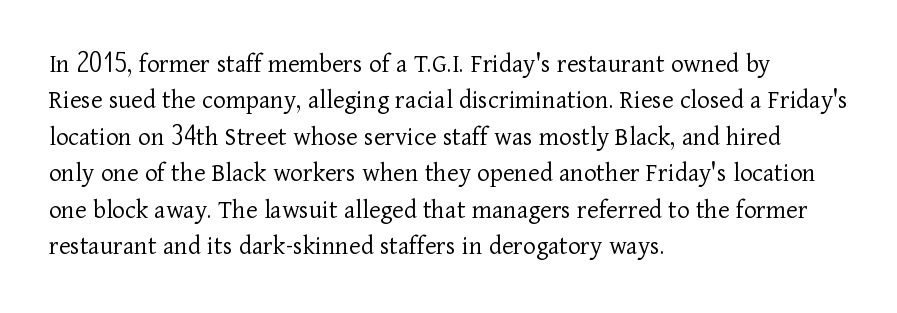
The image shows 27 px text type, upright; set left-aligned, normal line spacing (1.35x), normal letter spacing, not underlined.
